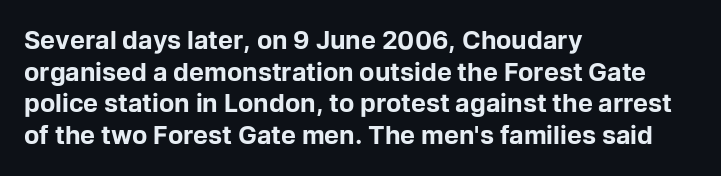
Short and long lines alike share a common starting point at left. The vertical gap from one line to the next is medium. Does the lettering tilt? It doesn't — this is upright. Underline: absent. The tracking reads as untouched default to a designer's eye. Chunky letters — that's bold for sure.
